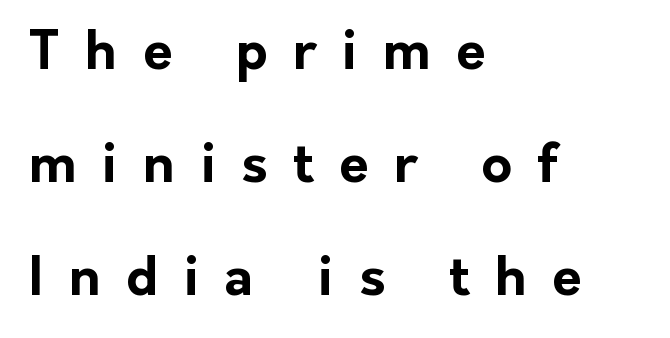
Q: Is the text bold? A: Yes.
Q: Is the text italic (slanted)? A: No, it is upright.
Q: Is the typeface a serif or a sans-serif typeface? A: Sans-serif.
Q: Is the text underlined? A: No.
Q: How is the paragraph aligned? A: Left-aligned.
Q: Is the spacing between letters normal or unusually wide? A: Unusually wide.
Q: Is the spacing between lines tight, normal or loose? A: Loose.
Q: Width (condensed, normal, or wide)? A: Normal.
Q: Stroke contrast? A: Low.
Q: x-height? A: Medium.
Q: Monospaced? A: No.
